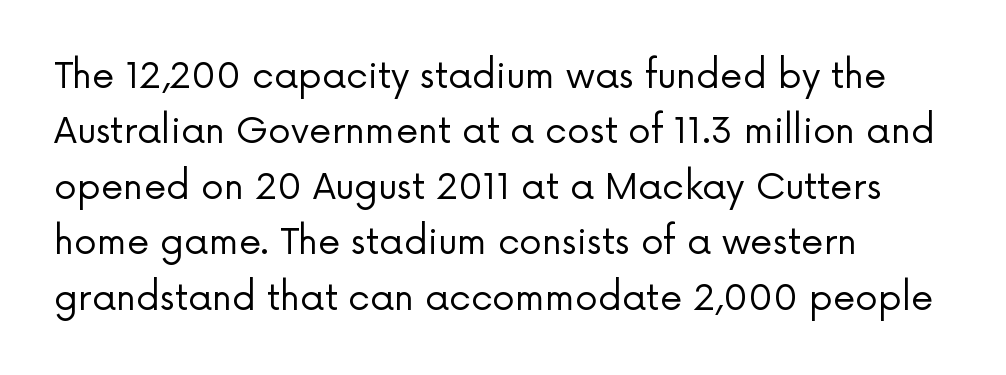
The image shows 36 px regular-weight sans-serif type, upright; set left-aligned, normal line spacing (1.54x), normal letter spacing, not underlined; low stroke contrast and a medium x-height.
